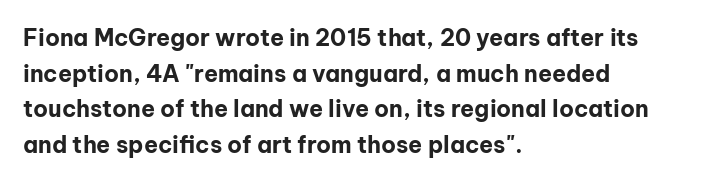
Is the block centered? No — it sits flush against the left margin. A full-strength bold gives these letters their thick strokes. The zone under the glyphs is completely vacant. This sample uses an upright cut, with every glyph sitting square on the baseline. The passage shown has conventional tracking throughout. The line-height multiplier appears to be the usual default.
